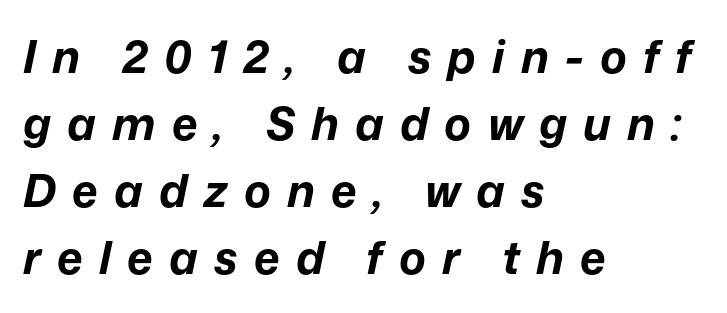
Q: Is the text bold? A: Yes.
Q: Is the text italic (slanted)? A: Yes, it leans right by about 12 degrees.
Q: Is the text underlined? A: No.
Q: How is the paragraph aligned? A: Left-aligned.
Q: Is the spacing between letters normal or unusually wide? A: Unusually wide.
Q: Is the spacing between lines tight, normal or loose? A: Normal.
Q: Width (condensed, normal, or wide)? A: Normal.
Q: Stroke contrast? A: Low.
Q: x-height? A: Medium.
Q: Monospaced? A: No.
